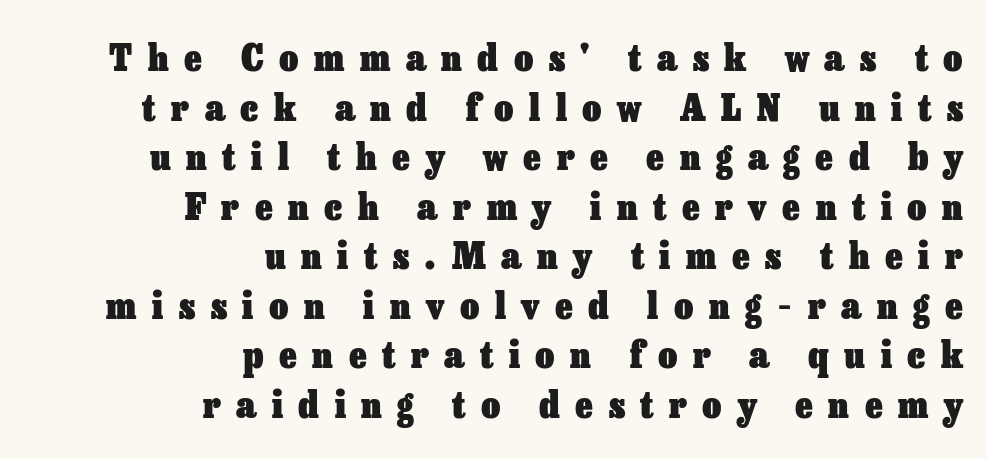
The gaps between neighbouring characters are conspicuously large. Emphasis by weight is at full strength: bold. A typesetter would call this proportional, since set widths differ per character. The lines in this sample share a right terminus and differ only in where they begin. Designer's note — italics off, roman on.
